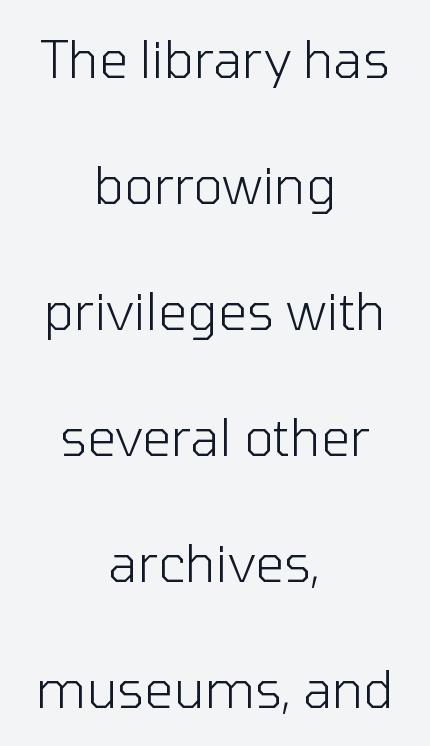
Q: Is the text bold? A: No.
Q: Is the text italic (slanted)? A: No, it is upright.
Q: Is the typeface a serif or a sans-serif typeface? A: Sans-serif.
Q: Is the text underlined? A: No.
Q: How is the paragraph aligned? A: Centered.
Q: Is the spacing between letters normal or unusually wide? A: Normal.
Q: Is the spacing between lines tight, normal or loose? A: Loose.
Q: Width (condensed, normal, or wide)? A: Normal.
Q: Stroke contrast? A: Low.
Q: x-height? A: Medium.
Q: Monospaced? A: No.
